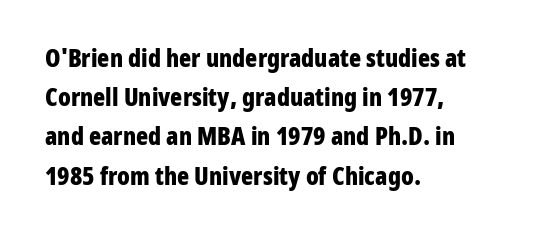
The image shows 25 px bold type, upright; set left-aligned, normal line spacing (1.57x), normal letter spacing, not underlined.
